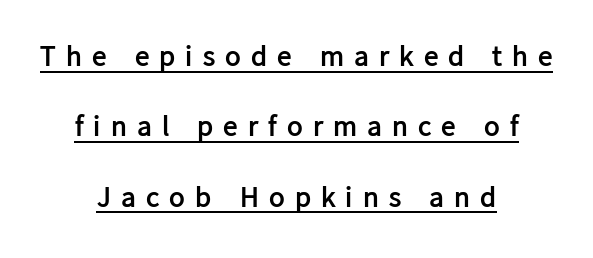
Alignment: centered. The lines are spread far apart with generous leading. Is this a fixed-width face? No — the glyphs have proportional, varying widths. Grotesque or geometric, the face here clearly has no serifs. The passage shown has open, widely tracked lettering throughout. Stroke thickness is high; the sample reads as a true bold.
